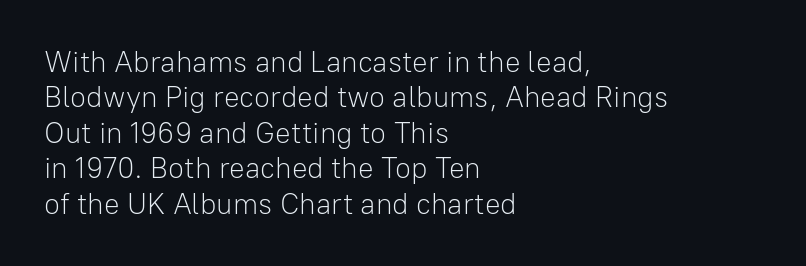
Q: Is the text bold? A: No.
Q: Is the text italic (slanted)? A: No, it is upright.
Q: Is the typeface a serif or a sans-serif typeface? A: Sans-serif.
Q: Is the text underlined? A: No.
Q: How is the paragraph aligned? A: Left-aligned.
Q: Is the spacing between letters normal or unusually wide? A: Normal.
Q: Width (condensed, normal, or wide)? A: Normal.
Q: Stroke contrast? A: Low.
Q: x-height? A: Medium.
Q: Monospaced? A: No.
